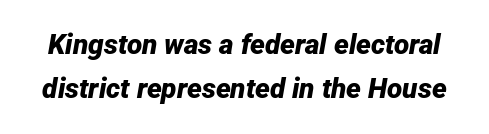
The font's italic variant was chosen for this text. Vertical spacing — default. The horizontal fit of the characters is conventional and even. The letters are bold, with thick, heavy strokes. Unmarked baselines from the first word to the last. The rendering uses natural spacing where letterforms have individual widths.
